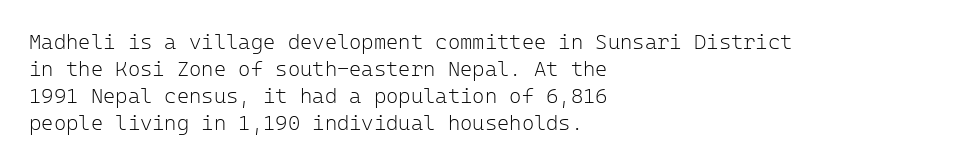
Q: Is the text bold? A: No.
Q: Is the text italic (slanted)? A: No, it is upright.
Q: Is the text underlined? A: No.
Q: How is the paragraph aligned? A: Left-aligned.
Q: Is the spacing between letters normal or unusually wide? A: Normal.
Q: Is the spacing between lines tight, normal or loose? A: Normal.
